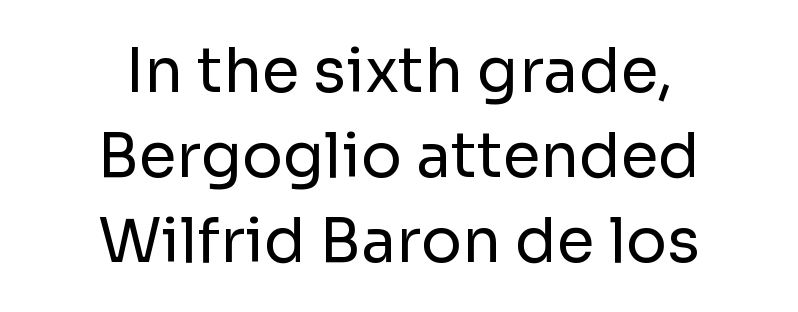
{"serif": "no", "italic": "no", "bold": "no", "weight": "regular", "width": "normal", "stroke_contrast": "low", "x_height": "medium", "monospaced": "no", "underline": "no", "align": "center", "line_spacing": "normal", "line_spacing_ratio": 1.39, "letter_spacing": "normal", "letter_spacing_em": 0.0, "glyph_px": 61}
